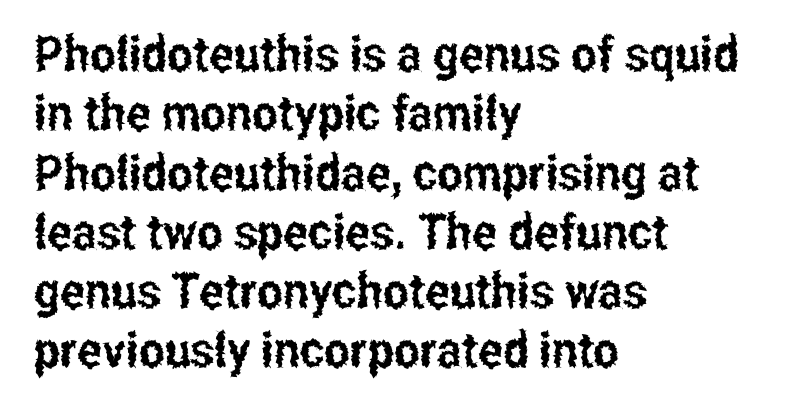
Note: no serifs on the glyphs. Here the designer chose a conventional face with non-uniform glyph widths. Alignment: flush left. The type is set solid horizontally, with unmodified tracking. Words float on clear page, feet unadorned.
